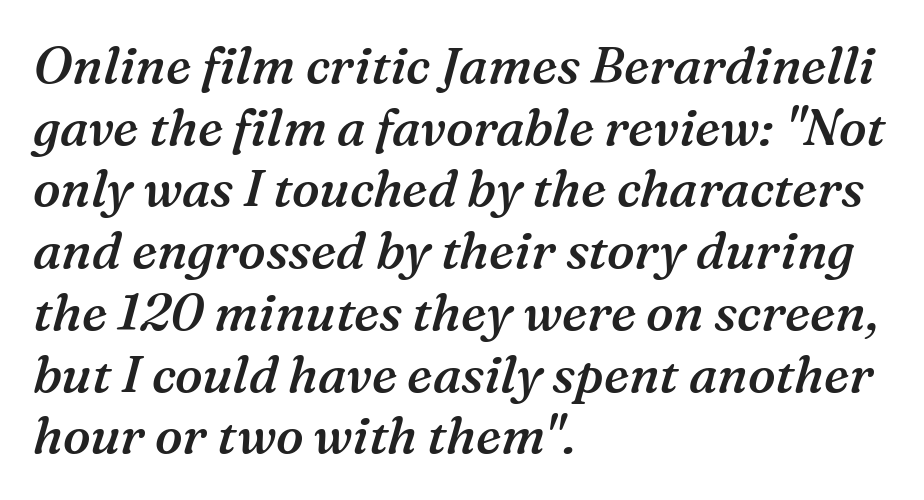
Summary of weight: moderately heavy, a semibold. The rendering uses natural spacing where letterforms have individual widths. The baseline area is clear. If you drew a line through each stem, it would be angled. Line beginnings align vertically; line endings do not.
